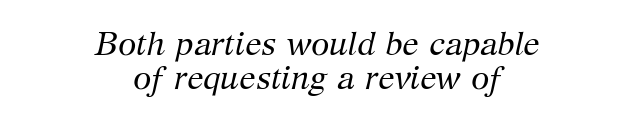
{"serif": "yes", "italic": "yes", "lean": "right", "slant_degrees": 12, "bold": "no", "weight": "regular", "width": "normal", "stroke_contrast": "medium", "x_height": "medium", "monospaced": "no", "underline": "no", "align": "center", "line_spacing": "tight", "line_spacing_ratio": 1.03, "letter_spacing": "normal", "letter_spacing_em": 0.0, "glyph_px": 33}
